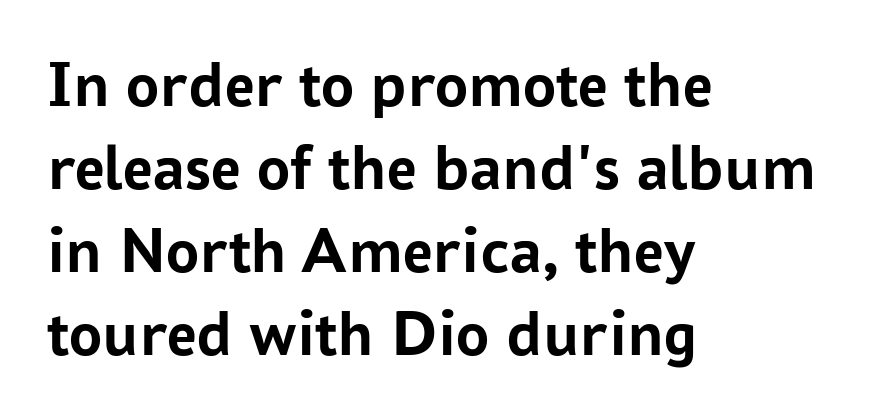
{"serif": "no", "italic": "no", "bold": "yes", "weight": "semibold", "width": "normal", "stroke_contrast": "low", "x_height": "medium", "monospaced": "no", "underline": "no", "align": "left", "line_spacing": "normal", "line_spacing_ratio": 1.26, "letter_spacing": "normal", "letter_spacing_em": 0.0, "glyph_px": 66}
